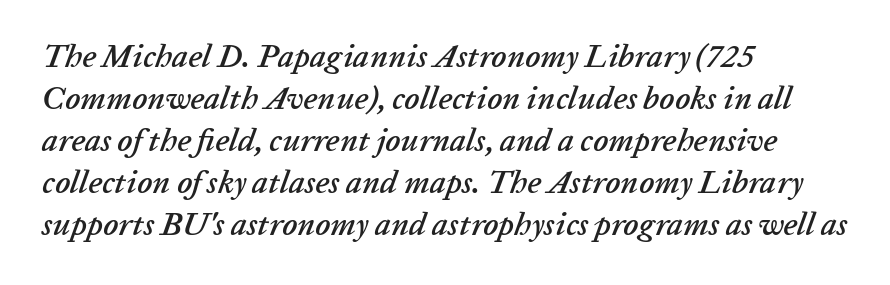
Q: Is the text italic (slanted)? A: Yes, it leans right by about 20 degrees.
Q: Is the text underlined? A: No.
Q: How is the paragraph aligned? A: Left-aligned.
Q: Is the spacing between letters normal or unusually wide? A: Normal.
Q: Is the spacing between lines tight, normal or loose? A: Normal.
Q: Width (condensed, normal, or wide)? A: Normal.
Q: Stroke contrast? A: Low.
Q: x-height? A: Medium.
Q: Monospaced? A: No.
